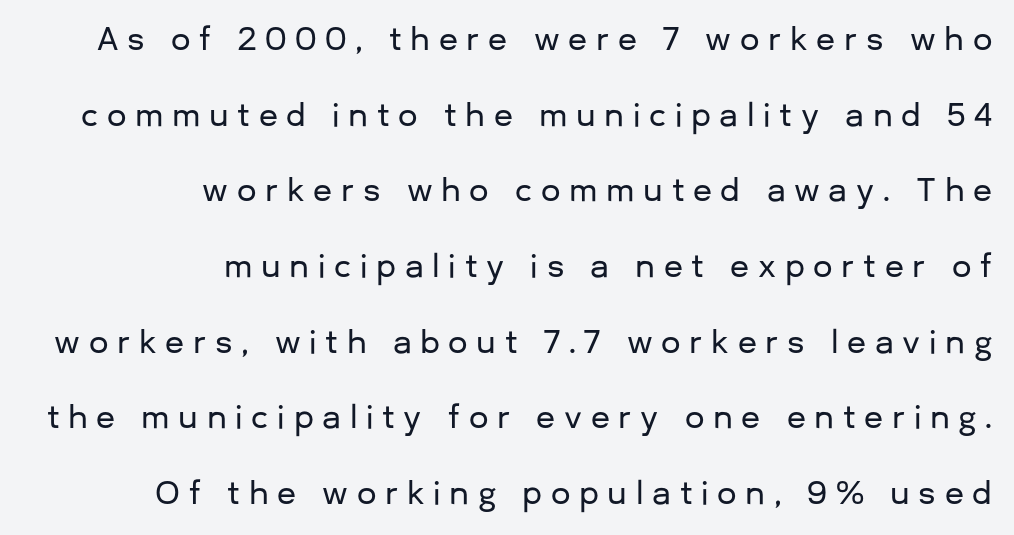
The specimen omits any rule beneath the text block's lines. There is plenty of visible air inserted between adjacent glyphs. Horizontal alignment here is rightward, an uncommon choice for prose. Here the designer chose a conventional face with non-uniform glyph widths.
